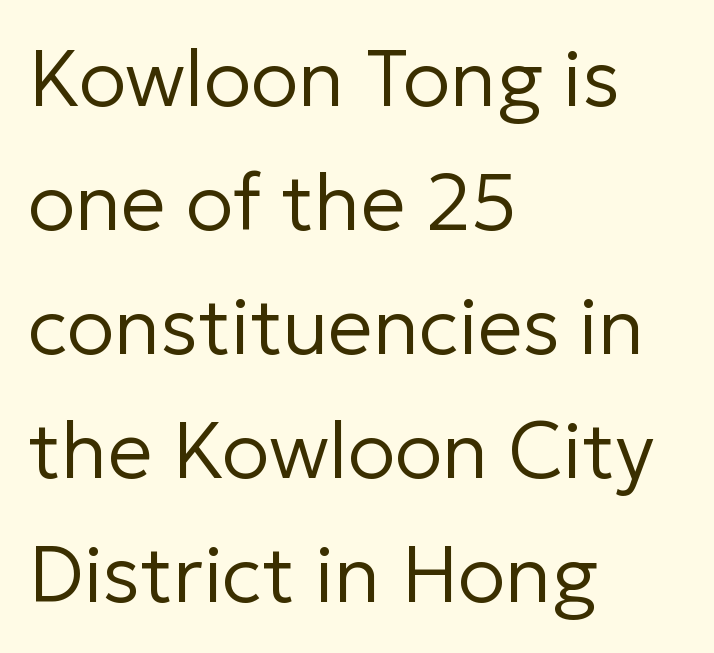
The image shows 79 px regular-weight sans-serif type, upright; set left-aligned, normal line spacing (1.57x), normal letter spacing, not underlined; low stroke contrast and a medium x-height.
